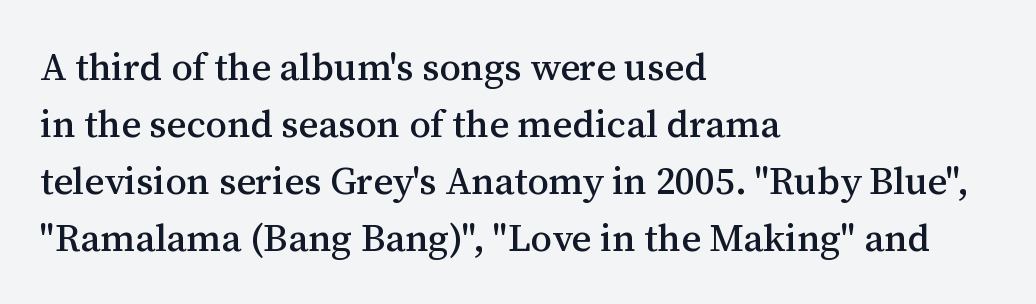
Q: Is the text italic (slanted)? A: No, it is upright.
Q: Is the typeface a serif or a sans-serif typeface? A: Serif.
Q: Is the text underlined? A: No.
Q: How is the paragraph aligned? A: Left-aligned.
Q: Is the spacing between letters normal or unusually wide? A: Normal.
Q: Is the spacing between lines tight, normal or loose? A: Normal.
Q: Width (condensed, normal, or wide)? A: Normal.
Q: Stroke contrast? A: Medium.
Q: x-height? A: Medium.
Q: Monospaced? A: No.
